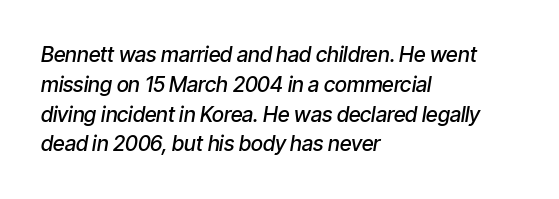
One-word summary of the alignment: left. What's the leading like? Ordinary, nothing unusual. Italic? Definitely — the glyphs are oblique. Students, note that the glyphs here touch the page at normal intervals.
